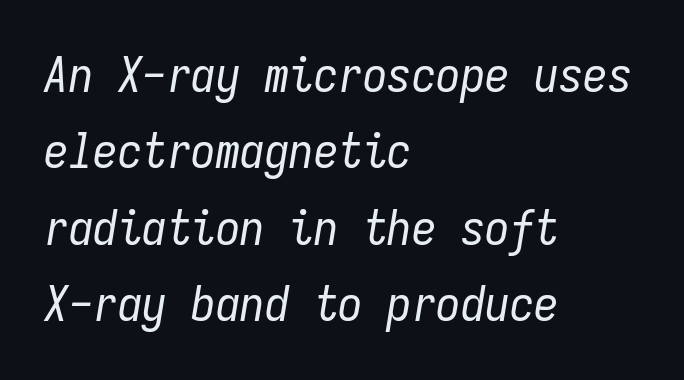
Fixed-width glyphs throughout — classic coding-font behaviour. Italic: yes, the glyphs are oblique. This sample keeps an unexceptional amount of space between lines. Unbolded letterforms with no extra heft.
